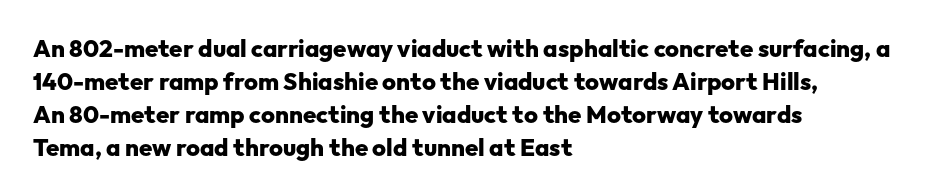
Q: Is the text bold? A: Yes.
Q: Is the text italic (slanted)? A: No, it is upright.
Q: Is the text underlined? A: No.
Q: How is the paragraph aligned? A: Left-aligned.
Q: Is the spacing between letters normal or unusually wide? A: Normal.
Q: Is the spacing between lines tight, normal or loose? A: Normal.
